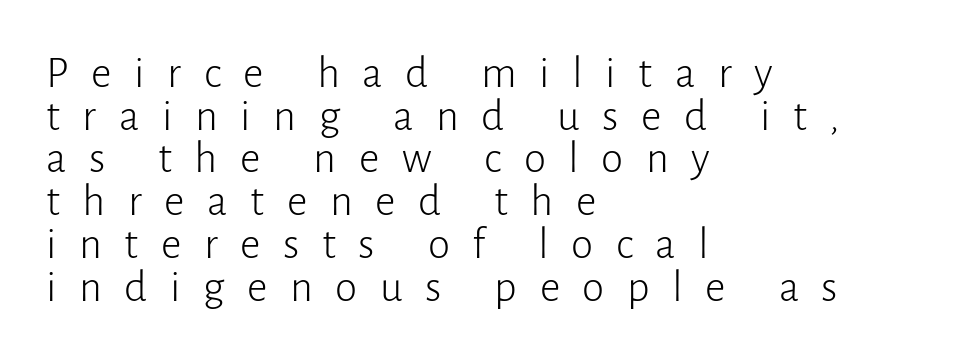
{"serif": "no", "italic": "no", "bold": "no", "weight": "light", "width": "normal", "stroke_contrast": "low", "x_height": "medium", "monospaced": "no", "underline": "no", "align": "left", "line_spacing": "tight", "line_spacing_ratio": 0.95, "letter_spacing": "wide", "letter_spacing_em": 0.5, "glyph_px": 45}
